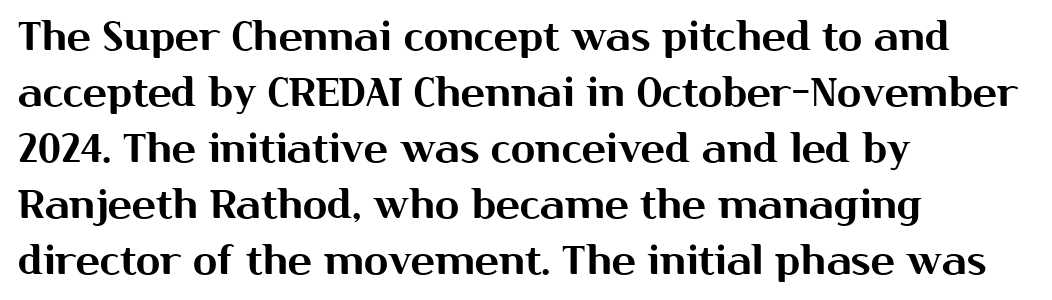
{"serif": "no", "italic": "no", "width": "normal", "stroke_contrast": "medium", "x_height": "medium", "monospaced": "no", "underline": "no", "align": "left", "line_spacing": "normal", "line_spacing_ratio": 1.4, "letter_spacing": "normal", "letter_spacing_em": 0.0, "glyph_px": 40}
